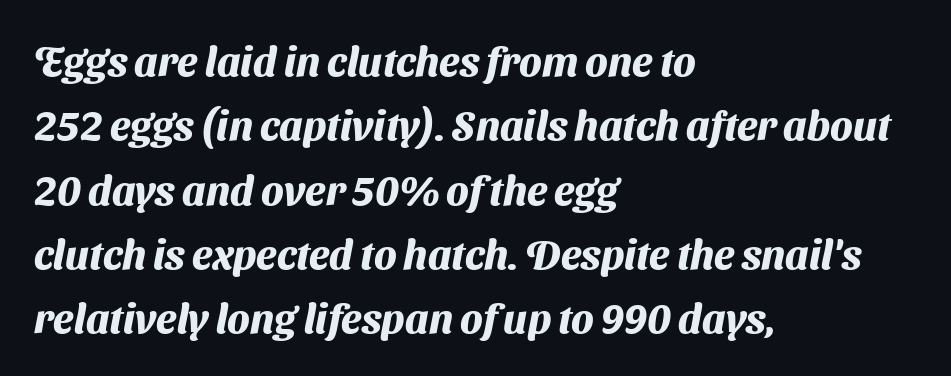
This is heavy type, rendered in bold. Honestly, the letter spacing is just normal — you wouldn't notice it. Leading: standard. Think of a printed novel: that variable character pitch is what you see here. The face used here is a sans, in the tradition of grotesques and geometrics. Layout note: lines flush left.
